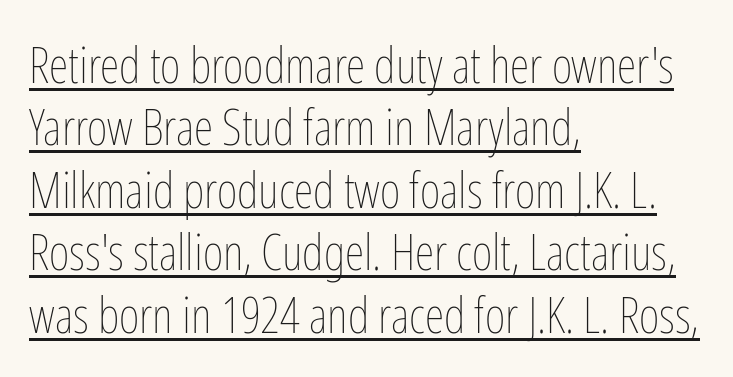
Q: Is the text bold? A: No.
Q: Is the text italic (slanted)? A: No, it is upright.
Q: Is the text underlined? A: Yes.
Q: How is the paragraph aligned? A: Left-aligned.
Q: Is the spacing between letters normal or unusually wide? A: Normal.
Q: Is the spacing between lines tight, normal or loose? A: Normal.
Q: Width (condensed, normal, or wide)? A: Condensed.
Q: Stroke contrast? A: Low.
Q: x-height? A: Medium.
Q: Monospaced? A: No.
